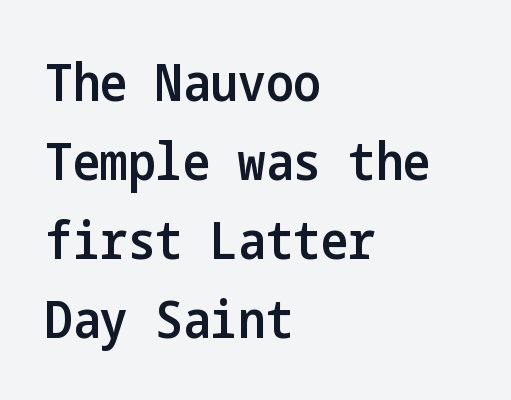
The sample has been set in demibold, a notch under bold. Ascenders rise straight up at ninety degrees. Interline gaps are of average width in this sample. The setting favours the left margin, as ordinary paragraphs usually do. The area under the type is left untouched. The letters carry no serifs — their stems end cleanly without finishing strokes.
